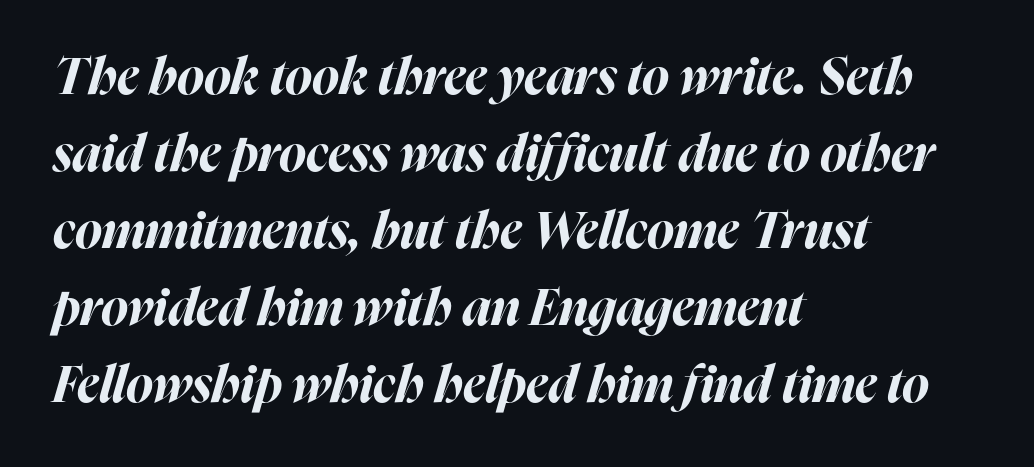
{"italic": "yes", "lean": "right", "slant_degrees": 16, "bold": "yes", "weight": "bold", "width": "normal", "stroke_contrast": "high", "x_height": "medium", "monospaced": "no", "underline": "no", "align": "left", "line_spacing": "normal", "line_spacing_ratio": 1.51, "letter_spacing": "normal", "letter_spacing_em": 0.0, "glyph_px": 51}
